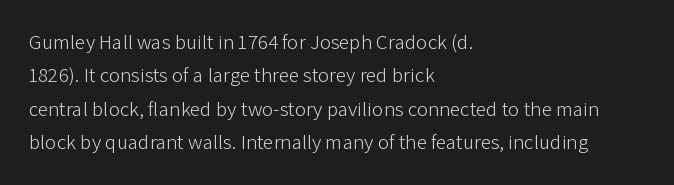
How would I describe the line gaps? Plain and ordinary. Weight: in the light-to-regular range. The type is set solid horizontally, with unmodified tracking. The lines are quadded left.
